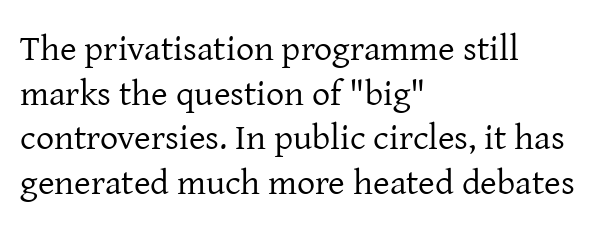
Q: Is the text bold? A: No.
Q: Is the text italic (slanted)? A: No, it is upright.
Q: Is the typeface a serif or a sans-serif typeface? A: Serif.
Q: Is the text underlined? A: No.
Q: How is the paragraph aligned? A: Left-aligned.
Q: Is the spacing between letters normal or unusually wide? A: Normal.
Q: Width (condensed, normal, or wide)? A: Normal.
Q: Stroke contrast? A: Low.
Q: x-height? A: Medium.
Q: Monospaced? A: No.
